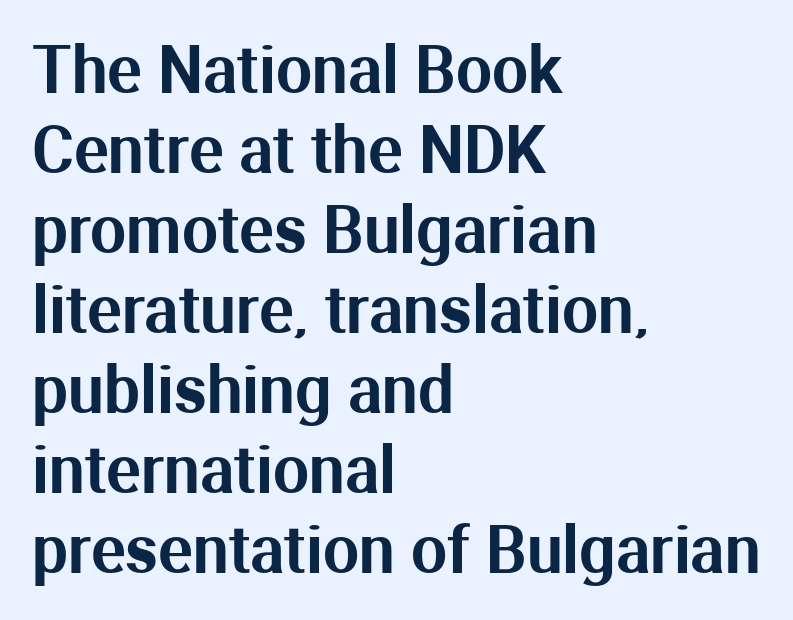
The image shows 64 px sans-serif type, upright; set left-aligned, normal line spacing (1.25x), normal letter spacing, not underlined; medium stroke contrast and a medium x-height.
